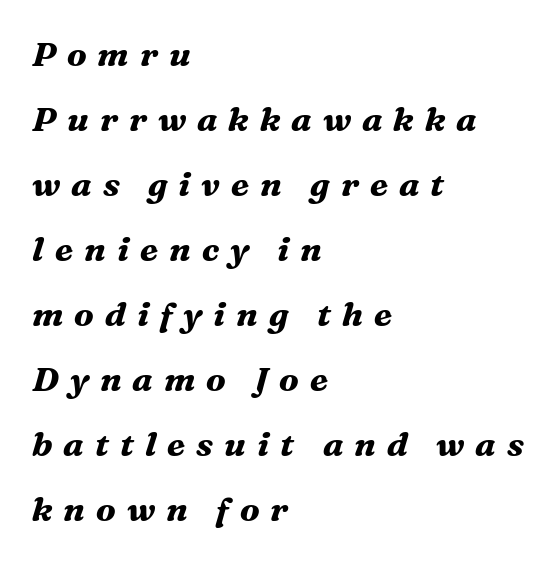
The image shows 34 px bold serif type, italic (leaning right); set left-aligned, loose line spacing (1.91x), unusually wide letter spacing (+0.32 em), not underlined; medium stroke contrast and a medium x-height.
